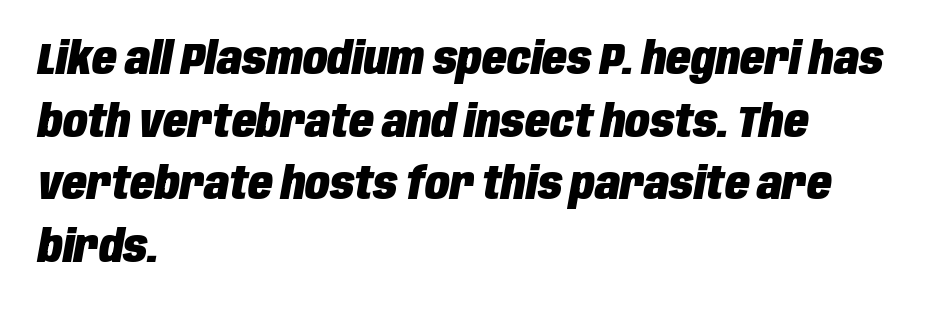
Horizontal bands of white between lines are of average thickness. A student would call this left alignment; a typographer would say flush left, rag right. Type without underlining. The rendering keeps characters at their native spacing. Varying glyph widths throughout — classic text-font behaviour.
